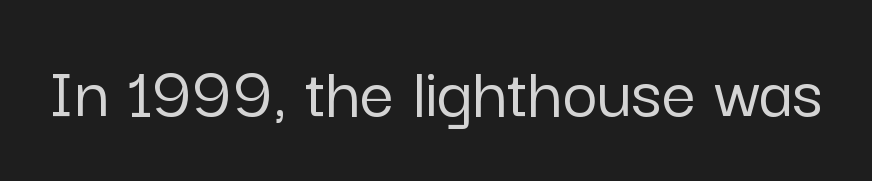
The image shows 76 px sans-serif type, upright; set normal letter spacing, not underlined; low stroke contrast and a medium x-height.
